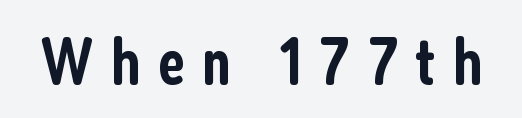
{"serif": "no", "italic": "no", "bold": "semi", "weight": "semibold", "width": "condensed", "stroke_contrast": "low", "x_height": "medium", "monospaced": "no", "underline": "no", "letter_spacing": "wide", "letter_spacing_em": 0.25, "glyph_px": 68}
